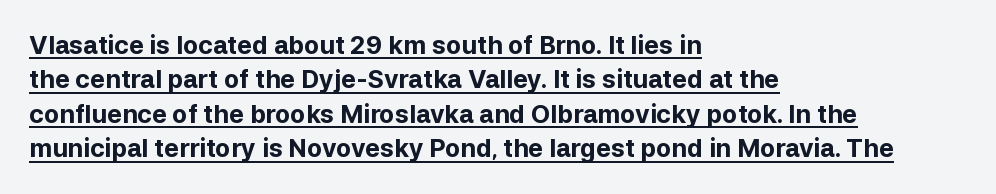
{"italic": "no", "bold": "yes", "underline": "yes", "align": "left", "line_spacing": "normal", "line_spacing_ratio": 1.38, "letter_spacing": "normal", "letter_spacing_em": 0.0, "glyph_px": 25}
